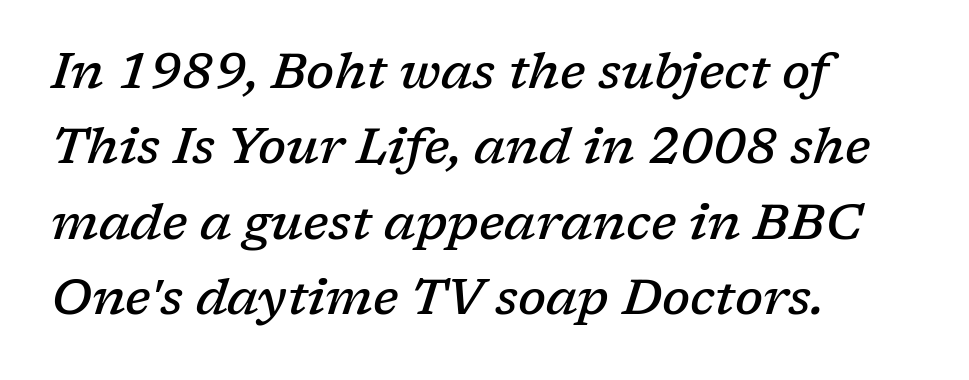
The image shows 50 px semibold serif type, italic (leaning right); set left-aligned, normal line spacing (1.51x), normal letter spacing, not underlined; low stroke contrast and a medium x-height.
